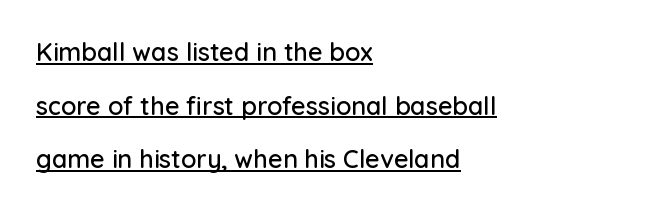
{"italic": "no", "underline": "yes", "align": "left", "line_spacing": "loose", "line_spacing_ratio": 2.15, "letter_spacing": "normal", "letter_spacing_em": 0.0, "glyph_px": 25}
